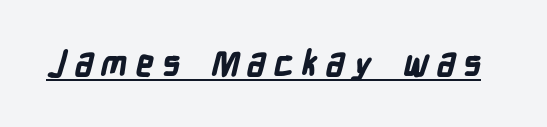
{"serif": "no", "bold": "yes", "weight": "bold", "width": "condensed", "stroke_contrast": "low", "x_height": "medium", "monospaced": "no", "underline": "yes", "letter_spacing": "wide", "letter_spacing_em": 0.22, "glyph_px": 35}
